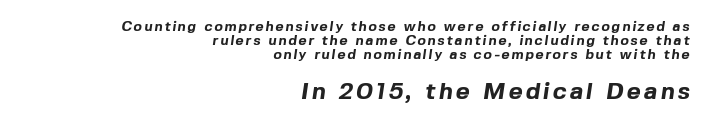
The image shows 24 px bold type; set right-aligned, tight line spacing (0.99x), not underlined; the second (bottom) block is 1.71x larger.
